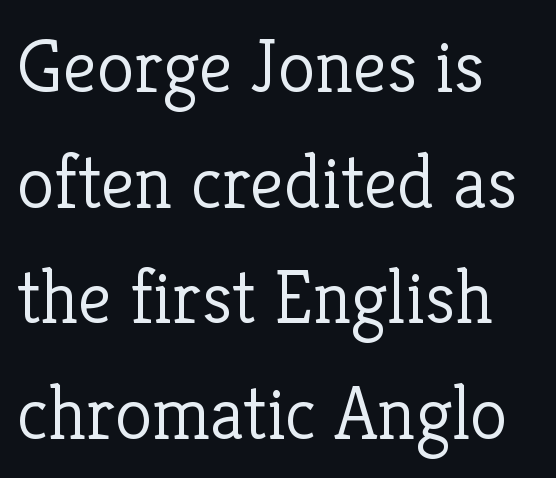
Q: Is the text bold? A: No.
Q: Is the text italic (slanted)? A: No, it is upright.
Q: Is the typeface a serif or a sans-serif typeface? A: Serif.
Q: Is the text underlined? A: No.
Q: How is the paragraph aligned? A: Left-aligned.
Q: Is the spacing between letters normal or unusually wide? A: Normal.
Q: Is the spacing between lines tight, normal or loose? A: Normal.
Q: Width (condensed, normal, or wide)? A: Normal.
Q: Stroke contrast? A: Low.
Q: x-height? A: Medium.
Q: Monospaced? A: No.
